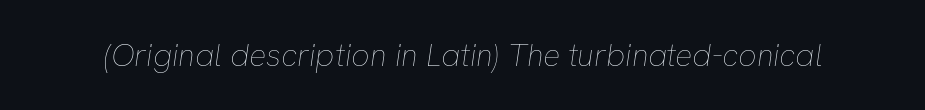
Q: Is the text bold? A: No.
Q: Is the text italic (slanted)? A: Yes, it leans right by about 8 degrees.
Q: Is the text underlined? A: No.
Q: Is the spacing between letters normal or unusually wide? A: Normal.
Q: Width (condensed, normal, or wide)? A: Normal.
Q: Stroke contrast? A: Low.
Q: x-height? A: Medium.
Q: Monospaced? A: No.
